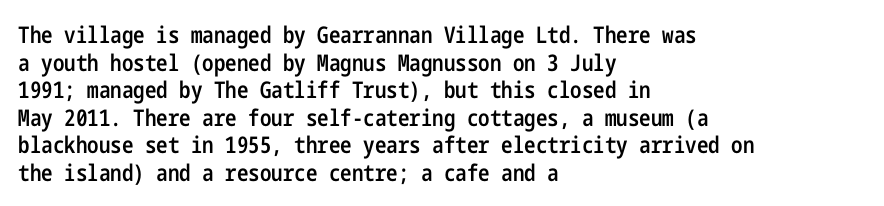
{"italic": "no", "bold": "semi", "underline": "no", "align": "left", "line_spacing_ratio": 1.2, "letter_spacing": "normal", "letter_spacing_em": 0.0, "glyph_px": 23}
